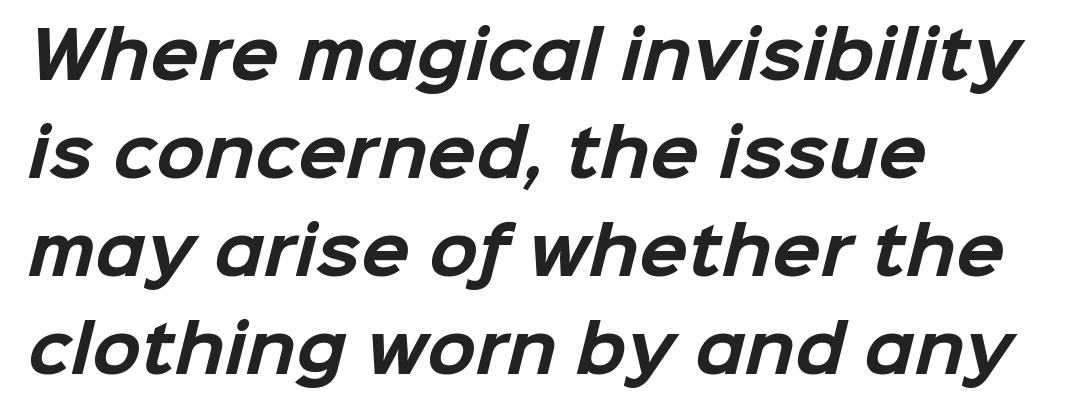
The image shows 64 px bold sans-serif type; set left-aligned, normal line spacing (1.53x), normal letter spacing, not underlined; low stroke contrast and a medium x-height.
